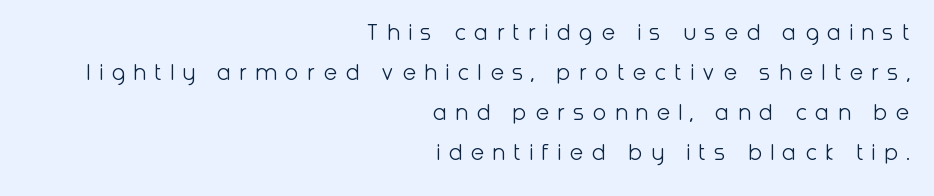
{"italic": "no", "bold": "no", "underline": "no", "align": "right", "line_spacing": "normal", "line_spacing_ratio": 1.6, "letter_spacing": "wide", "letter_spacing_em": 0.33, "glyph_px": 25}
